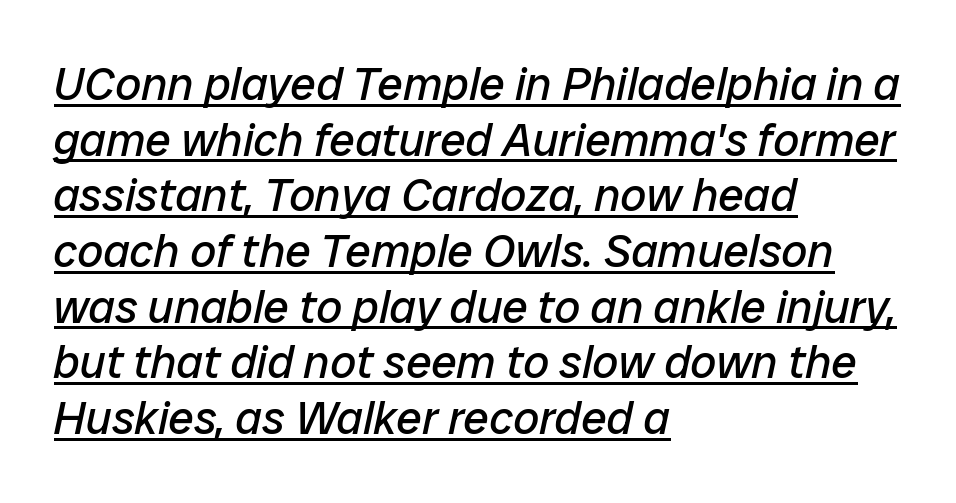
Q: Is the text bold? A: No.
Q: Is the text italic (slanted)? A: Yes, it leans right by about 12 degrees.
Q: Is the text underlined? A: Yes.
Q: How is the paragraph aligned? A: Left-aligned.
Q: Is the spacing between letters normal or unusually wide? A: Normal.
Q: Width (condensed, normal, or wide)? A: Normal.
Q: Stroke contrast? A: Low.
Q: x-height? A: Medium.
Q: Monospaced? A: No.
